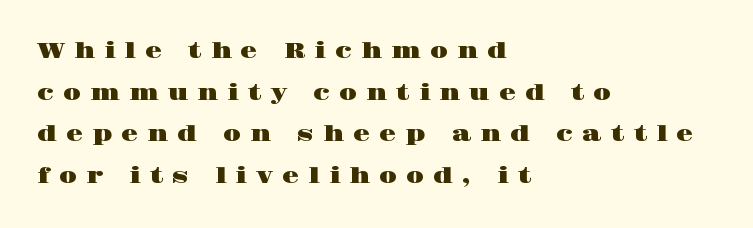
The image shows 22 px text type, upright; set left-aligned, line spacing 1.89x, unusually wide letter spacing (+0.41 em), not underlined.
